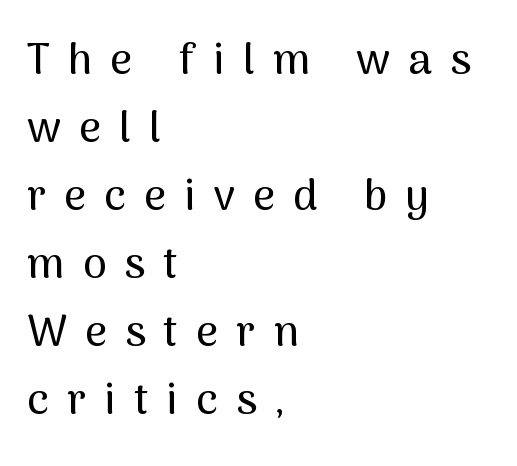
{"serif": "no", "italic": "no", "width": "normal", "stroke_contrast": "medium", "x_height": "medium", "monospaced": "no", "underline": "no", "align": "left", "line_spacing": "normal", "line_spacing_ratio": 1.58, "letter_spacing": "wide", "letter_spacing_em": 0.42, "glyph_px": 43}
